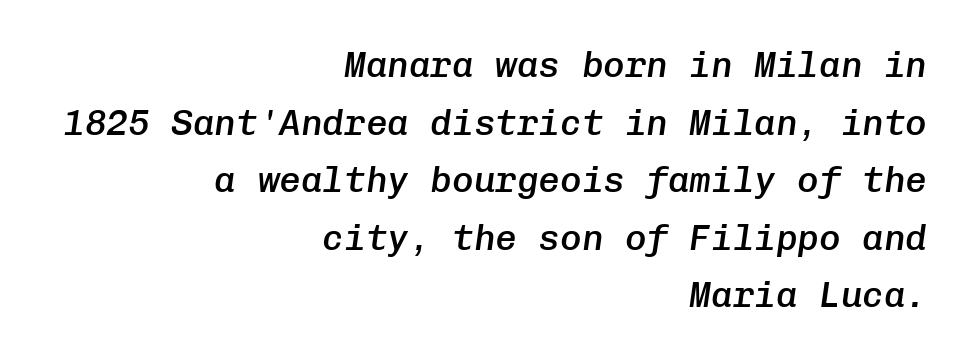
The image shows 36 px semibold type, italic (leaning right), monospaced; set right-aligned, normal line spacing (1.6x), normal letter spacing, not underlined; low stroke contrast and a medium x-height.
